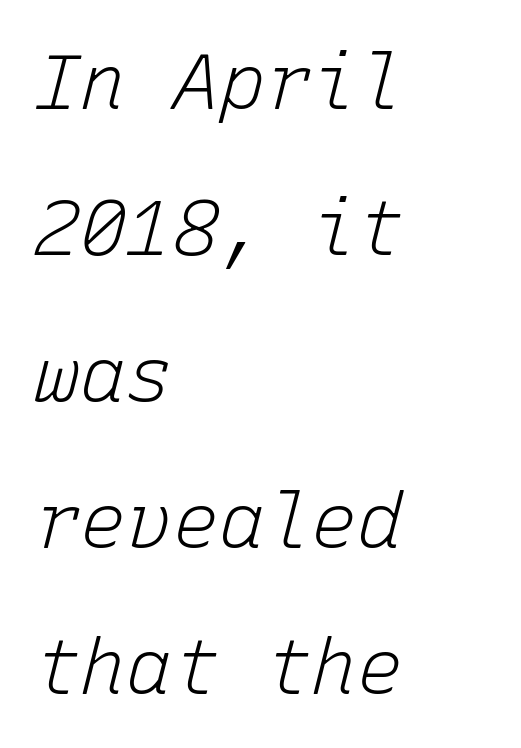
The image shows 77 px light type, italic (leaning right), monospaced; set left-aligned, loose line spacing (1.9x), normal letter spacing, not underlined; low stroke contrast and a medium x-height.
